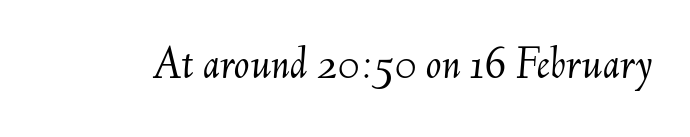
Q: Is the text bold? A: No.
Q: Is the text italic (slanted)? A: Yes, it leans right by about 6 degrees.
Q: Is the text underlined? A: No.
Q: Is the spacing between letters normal or unusually wide? A: Normal.
Q: Width (condensed, normal, or wide)? A: Normal.
Q: Stroke contrast? A: Medium.
Q: x-height? A: Small.
Q: Monospaced? A: No.
